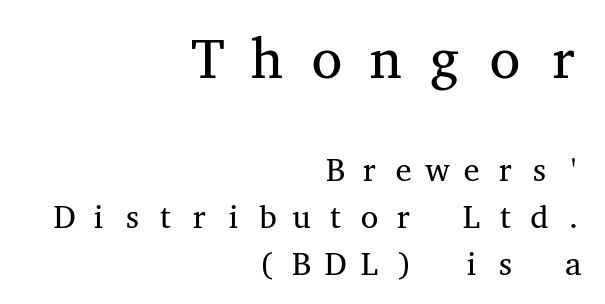
Glance below the letters and you will spot only blank space. Unlike italic type, these characters show no tilt at all. What kind of face is this? One with serifs. The space between consecutive lines is moderate. The weight tops out at a normal text grade. The lines are quadded right.
